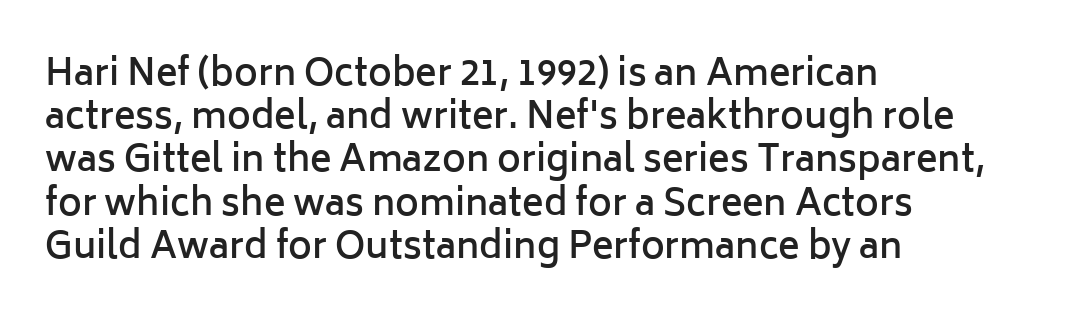
Q: Is the text bold? A: Semi-bold.
Q: Is the text italic (slanted)? A: No, it is upright.
Q: Is the typeface a serif or a sans-serif typeface? A: Sans-serif.
Q: Is the text underlined? A: No.
Q: How is the paragraph aligned? A: Left-aligned.
Q: Is the spacing between letters normal or unusually wide? A: Normal.
Q: Width (condensed, normal, or wide)? A: Normal.
Q: Stroke contrast? A: Low.
Q: x-height? A: Medium.
Q: Monospaced? A: No.
